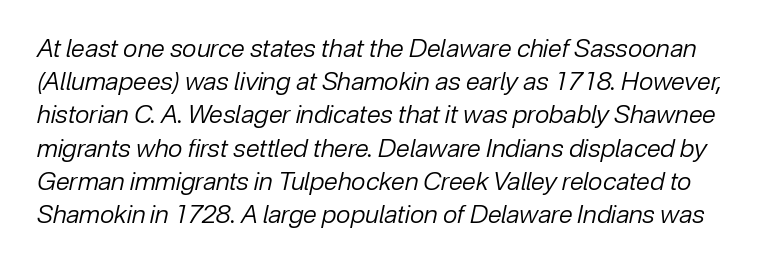
The image shows 25 px text type, italic (leaning right); set normal line spacing (1.33x), normal letter spacing, not underlined.
